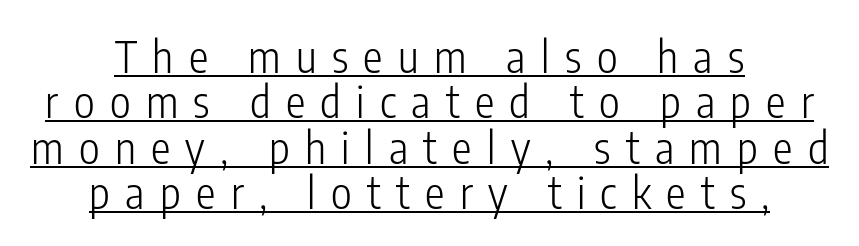
The image shows 44 px light, condensed sans-serif type, upright; set centered, tight line spacing (1.03x), unusually wide letter spacing (+0.35 em), underlined; low stroke contrast and a medium x-height.
